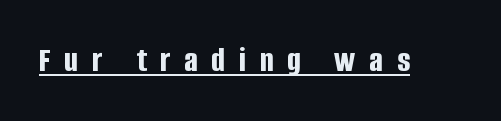
Q: Is the text bold? A: Yes.
Q: Is the text italic (slanted)? A: No, it is upright.
Q: Is the typeface a serif or a sans-serif typeface? A: Sans-serif.
Q: Is the text underlined? A: Yes.
Q: Is the spacing between letters normal or unusually wide? A: Unusually wide.
Q: Width (condensed, normal, or wide)? A: Condensed.
Q: Stroke contrast? A: Low.
Q: x-height? A: Large.
Q: Monospaced? A: No.
